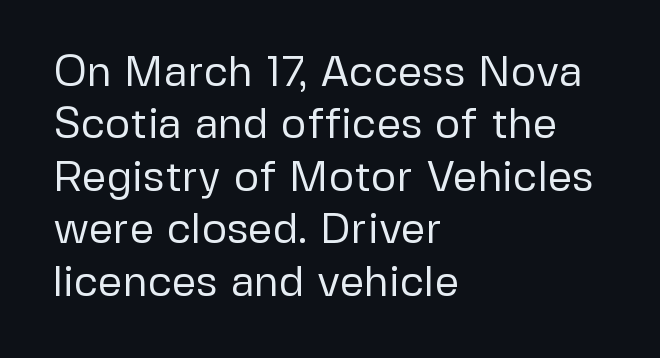
Q: Is the text bold? A: No.
Q: Is the text italic (slanted)? A: No, it is upright.
Q: Is the typeface a serif or a sans-serif typeface? A: Sans-serif.
Q: Is the text underlined? A: No.
Q: How is the paragraph aligned? A: Left-aligned.
Q: Is the spacing between letters normal or unusually wide? A: Normal.
Q: Width (condensed, normal, or wide)? A: Normal.
Q: Stroke contrast? A: Low.
Q: x-height? A: Medium.
Q: Monospaced? A: No.
